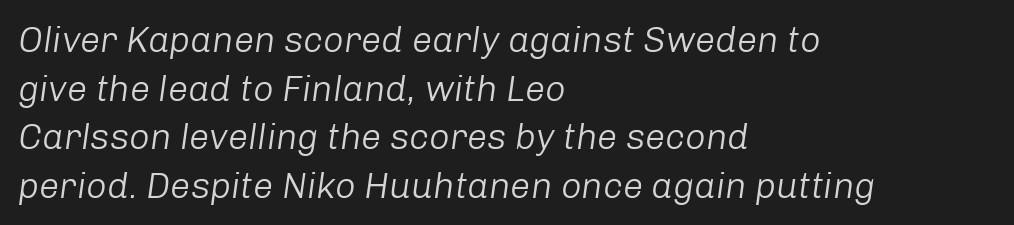
Q: Is the text bold? A: No.
Q: Is the text italic (slanted)? A: Yes, it leans right by about 8 degrees.
Q: Is the text underlined? A: No.
Q: How is the paragraph aligned? A: Left-aligned.
Q: Is the spacing between letters normal or unusually wide? A: Normal.
Q: Is the spacing between lines tight, normal or loose? A: Normal.
Q: Width (condensed, normal, or wide)? A: Normal.
Q: Stroke contrast? A: Low.
Q: x-height? A: Medium.
Q: Monospaced? A: No.
